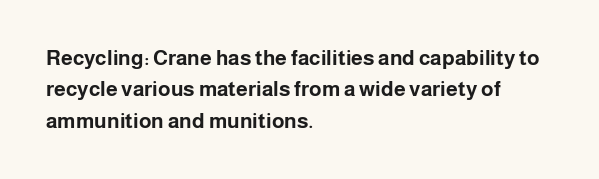
{"italic": "no", "bold": "yes", "underline": "no", "align": "left", "line_spacing": "normal", "line_spacing_ratio": 1.5, "letter_spacing": "normal", "letter_spacing_em": 0.0, "glyph_px": 21}
